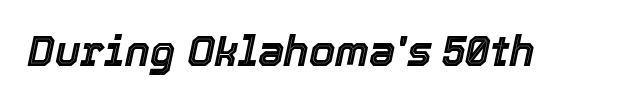
{"italic": "yes", "lean": "right", "slant_degrees": 12, "width": "normal", "x_height": "medium", "monospaced": "no", "underline": "no", "letter_spacing": "normal", "letter_spacing_em": 0.0, "glyph_px": 42}
